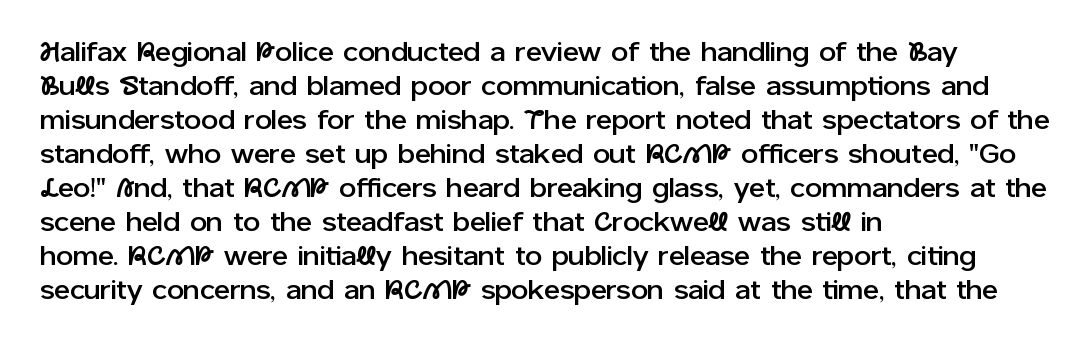
The image shows 27 px text type, upright; set left-aligned, normal line spacing (1.26x), normal letter spacing, not underlined.
